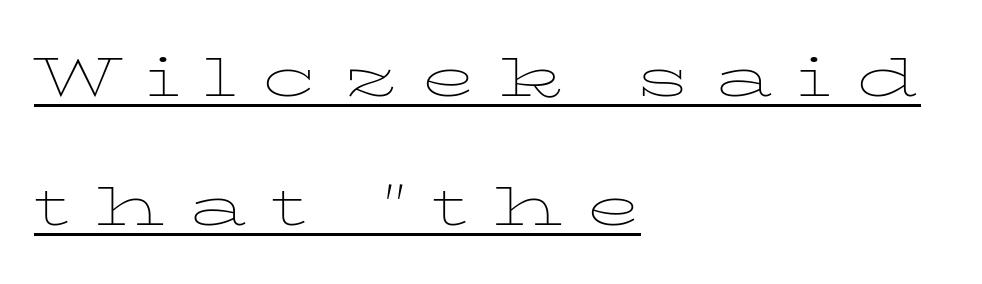
{"serif": "yes", "italic": "no", "bold": "no", "weight": "thin", "width": "wide", "stroke_contrast": "low", "x_height": "medium", "monospaced": "no", "underline": "yes", "align": "left", "line_spacing": "loose", "line_spacing_ratio": 2.35, "letter_spacing": "wide", "letter_spacing_em": 0.44, "glyph_px": 55}
